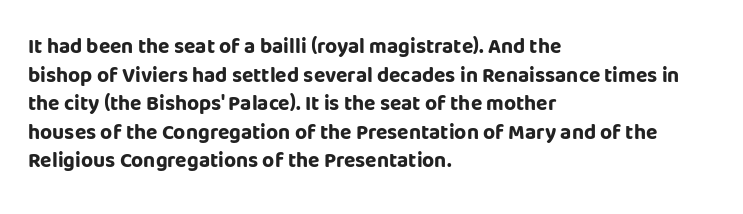
Q: Is the text bold? A: Yes.
Q: Is the text italic (slanted)? A: No, it is upright.
Q: Is the text underlined? A: No.
Q: How is the paragraph aligned? A: Left-aligned.
Q: Is the spacing between letters normal or unusually wide? A: Normal.
Q: Is the spacing between lines tight, normal or loose? A: Normal.
